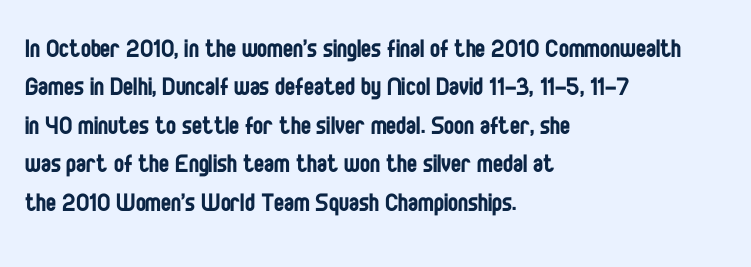
The foot of each line stays bare and open. What's the leading like? Ordinary, nothing unusual. Compared with a typical body face, this is equally light or lighter still. The passage shown is typed in a proportional face where columns would drift.
